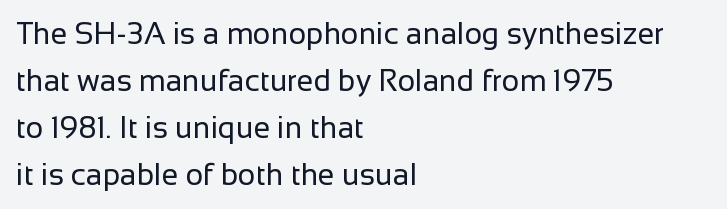
{"serif": "no", "italic": "no", "bold": "no", "weight": "regular", "width": "normal", "stroke_contrast": "low", "x_height": "medium", "monospaced": "no", "underline": "no", "align": "left", "line_spacing": "normal", "line_spacing_ratio": 1.57, "letter_spacing": "normal", "letter_spacing_em": 0.0, "glyph_px": 30}
